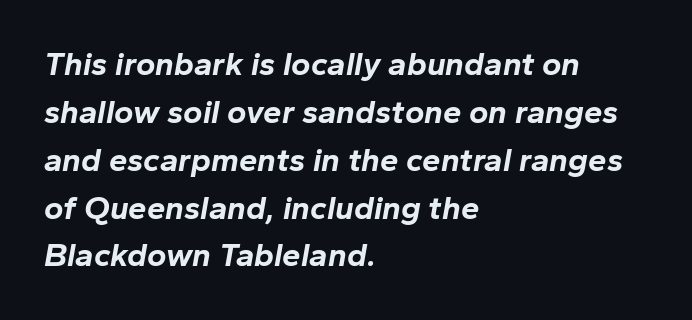
Q: Is the text bold? A: Yes.
Q: Is the text italic (slanted)? A: Yes, it leans right by about 10 degrees.
Q: Is the text underlined? A: No.
Q: How is the paragraph aligned? A: Left-aligned.
Q: Is the spacing between letters normal or unusually wide? A: Normal.
Q: Is the spacing between lines tight, normal or loose? A: Normal.
Q: Width (condensed, normal, or wide)? A: Normal.
Q: Stroke contrast? A: Low.
Q: x-height? A: Medium.
Q: Monospaced? A: No.
